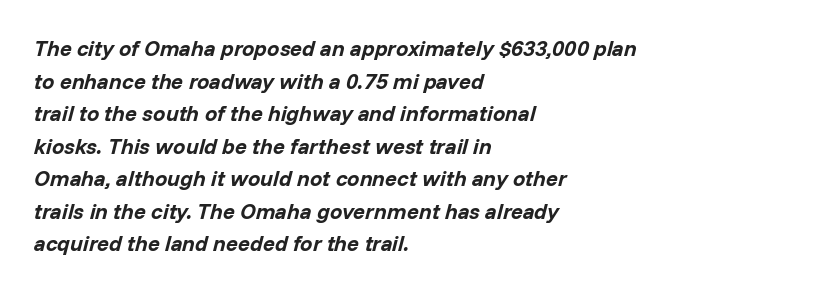
Q: Is the text bold? A: Yes.
Q: Is the text italic (slanted)? A: Yes, it leans right by about 14 degrees.
Q: Is the text underlined? A: No.
Q: How is the paragraph aligned? A: Left-aligned.
Q: Is the spacing between letters normal or unusually wide? A: Normal.
Q: Is the spacing between lines tight, normal or loose? A: Normal.
